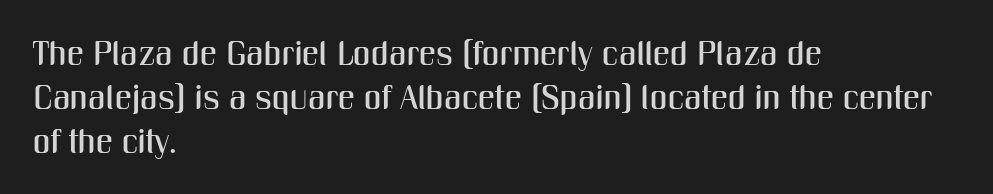
The image shows 34 px condensed sans-serif type, upright; set left-aligned, normal line spacing (1.29x), normal letter spacing, not underlined; medium stroke contrast and a medium x-height.
